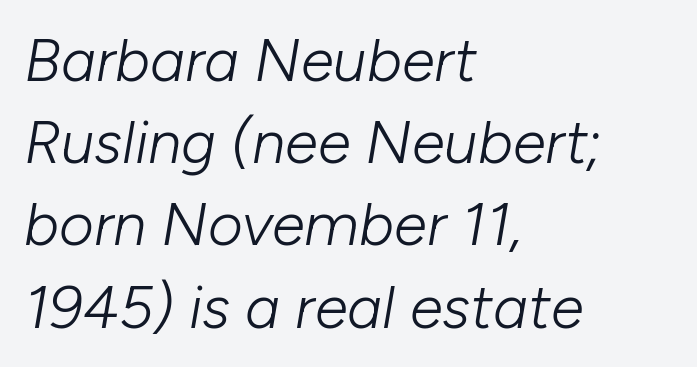
Q: Is the text bold? A: No.
Q: Is the text italic (slanted)? A: Yes, it leans right by about 10 degrees.
Q: Is the text underlined? A: No.
Q: How is the paragraph aligned? A: Left-aligned.
Q: Is the spacing between letters normal or unusually wide? A: Normal.
Q: Is the spacing between lines tight, normal or loose? A: Normal.
Q: Width (condensed, normal, or wide)? A: Normal.
Q: Stroke contrast? A: Low.
Q: x-height? A: Medium.
Q: Monospaced? A: No.
